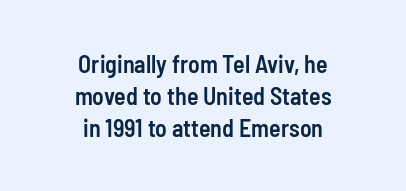
Q: Is the text bold? A: Semi-bold.
Q: Is the text italic (slanted)? A: No, it is upright.
Q: Is the text underlined? A: No.
Q: How is the paragraph aligned? A: Centered.
Q: Is the spacing between letters normal or unusually wide? A: Normal.
Q: Is the spacing between lines tight, normal or loose? A: Normal.
